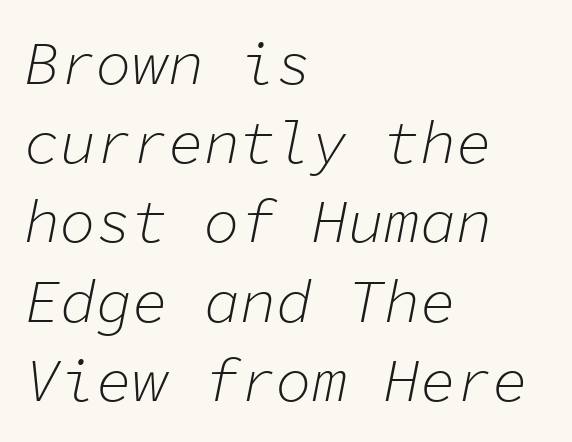
Q: Is the text bold? A: No.
Q: Is the text italic (slanted)? A: Yes, it leans right by about 11 degrees.
Q: Is the text underlined? A: No.
Q: How is the paragraph aligned? A: Left-aligned.
Q: Is the spacing between letters normal or unusually wide? A: Normal.
Q: Is the spacing between lines tight, normal or loose? A: Normal.
Q: Width (condensed, normal, or wide)? A: Normal.
Q: Stroke contrast? A: Low.
Q: x-height? A: Medium.
Q: Monospaced? A: Yes.
